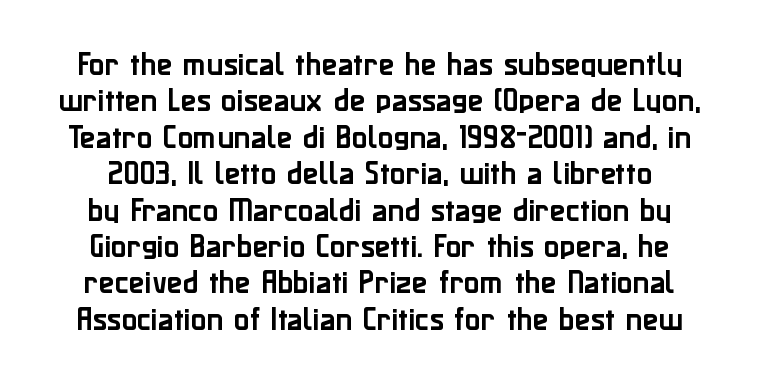
Q: Is the text italic (slanted)? A: No, it is upright.
Q: Is the text underlined? A: No.
Q: Is the spacing between letters normal or unusually wide? A: Normal.
Q: Is the spacing between lines tight, normal or loose? A: Normal.
